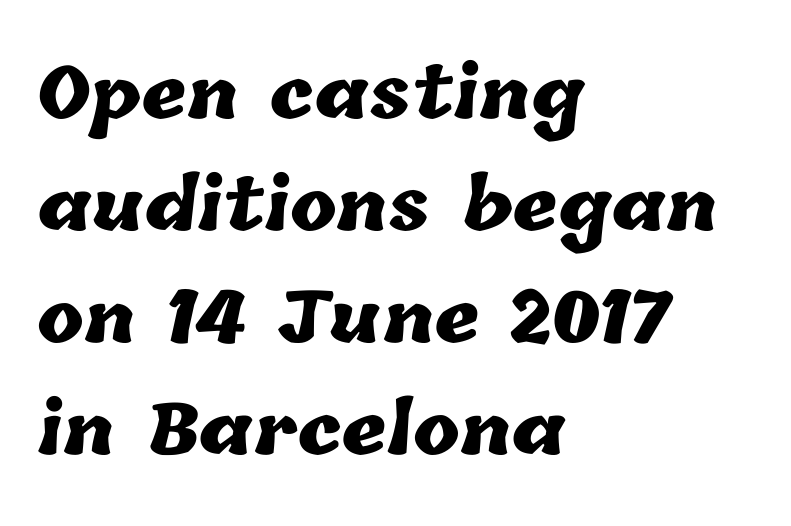
Q: Is the text bold? A: Yes.
Q: Is the text underlined? A: No.
Q: How is the paragraph aligned? A: Left-aligned.
Q: Is the spacing between letters normal or unusually wide? A: Normal.
Q: Is the spacing between lines tight, normal or loose? A: Normal.
Q: Width (condensed, normal, or wide)? A: Normal.
Q: Stroke contrast? A: Low.
Q: x-height? A: Medium.
Q: Monospaced? A: No.
